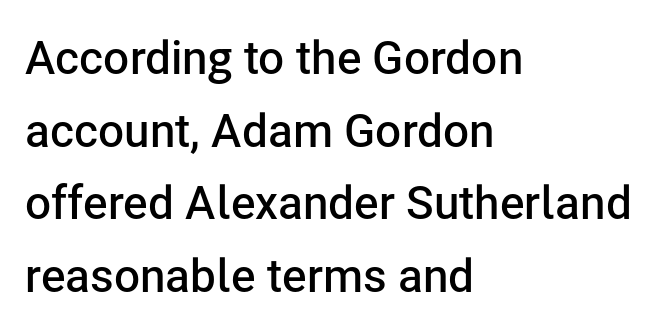
{"serif": "no", "italic": "no", "bold": "semi", "weight": "semibold", "width": "normal", "stroke_contrast": "low", "x_height": "medium", "monospaced": "no", "underline": "no", "align": "left", "line_spacing": "normal", "line_spacing_ratio": 1.58, "letter_spacing": "normal", "letter_spacing_em": 0.0, "glyph_px": 46}
